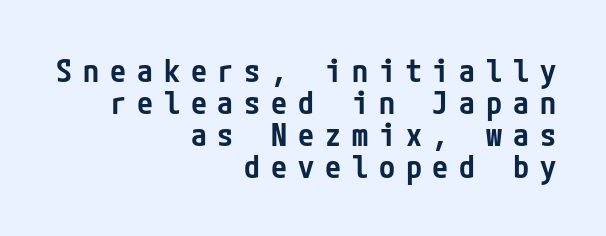
Q: Is the text bold? A: Semi-bold.
Q: Is the text italic (slanted)? A: No, it is upright.
Q: Is the typeface a serif or a sans-serif typeface? A: Sans-serif.
Q: Is the text underlined? A: No.
Q: How is the paragraph aligned? A: Right-aligned.
Q: Is the spacing between letters normal or unusually wide? A: Unusually wide.
Q: Is the spacing between lines tight, normal or loose? A: Tight.
Q: Width (condensed, normal, or wide)? A: Condensed.
Q: Stroke contrast? A: Low.
Q: x-height? A: Medium.
